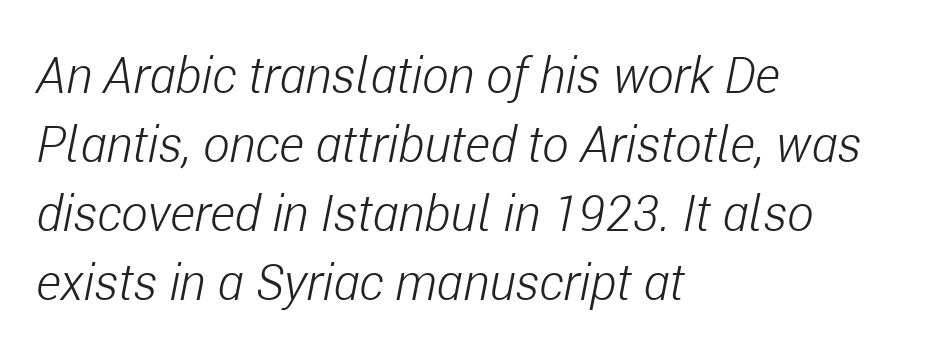
Characters are canted at an angle relative to the baseline's perpendicular. The tracking reads as untouched default to a designer's eye. The rendering uses natural spacing where letterforms have individual widths. The font is comparable to plain body text, perhaps lighter.
